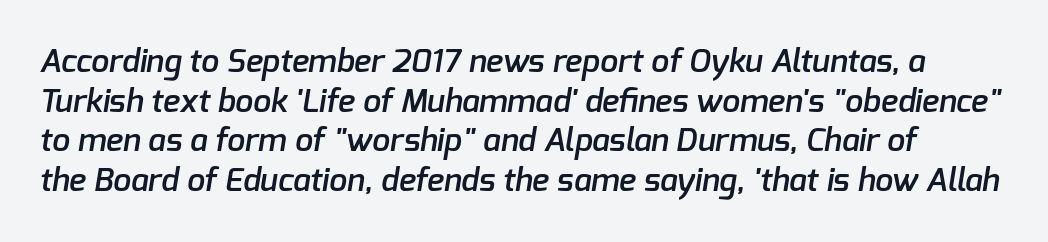
The image shows 32 px semibold sans-serif type; set line spacing 1.24x, normal letter spacing, not underlined; low stroke contrast and a medium x-height.
